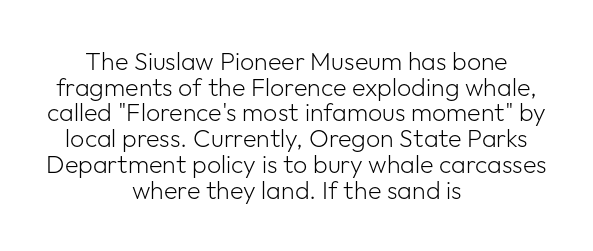
The designer dialed line spacing down below the default. The letters look calm and open, with moderate or lighter stems. Type without underlining. This rendering leaves character spacing at its baseline value. The lettering holds an erect, upright posture throughout. The passage is arranged like a title page — every line centered.
